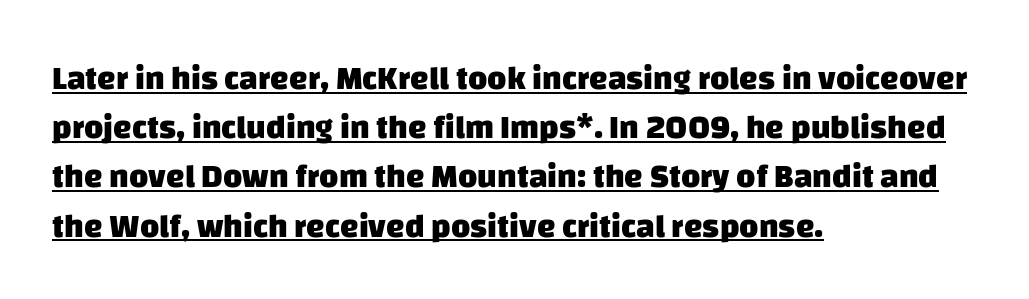
The passage shown is typed in a proportional face where columns would drift. This sample carries an underscore along the baseline area. Font category for this specimen: sans-serif. Regarding leading, the lines here are spaced in the standard way.
